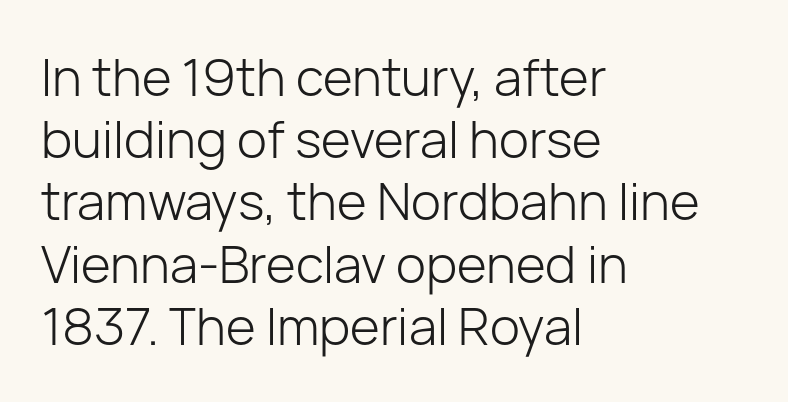
{"serif": "no", "italic": "no", "bold": "no", "weight": "light", "width": "normal", "stroke_contrast": "low", "x_height": "medium", "monospaced": "no", "underline": "no", "align": "left", "line_spacing_ratio": 1.22, "letter_spacing": "normal", "letter_spacing_em": 0.0, "glyph_px": 51}
